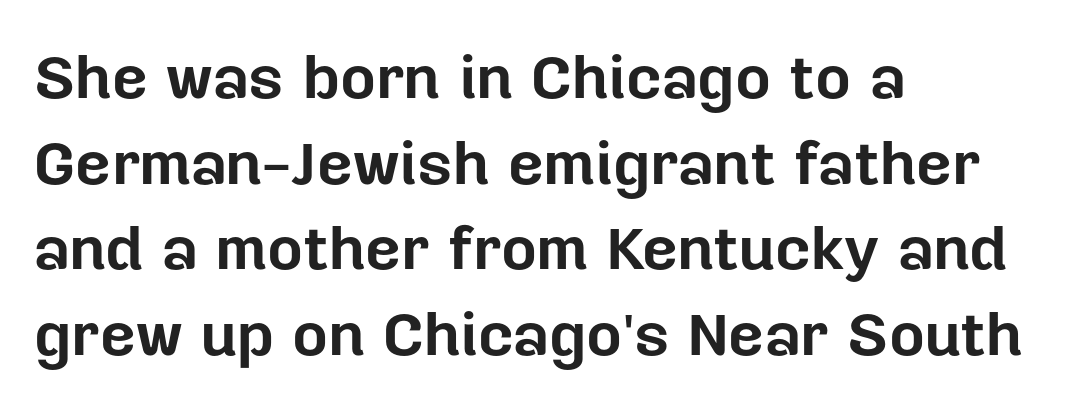
The image shows 62 px bold sans-serif type, upright; set left-aligned, normal line spacing (1.38x), normal letter spacing, not underlined; low stroke contrast and a medium x-height.
